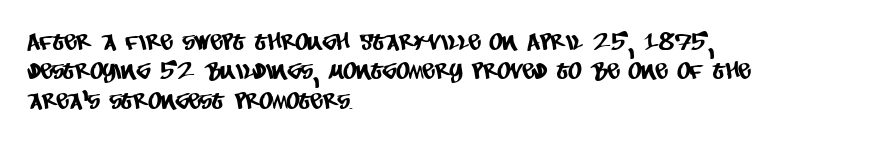
Q: Is the text underlined? A: No.
Q: How is the paragraph aligned? A: Left-aligned.
Q: Is the spacing between letters normal or unusually wide? A: Normal.
Q: Is the spacing between lines tight, normal or loose? A: Normal.
